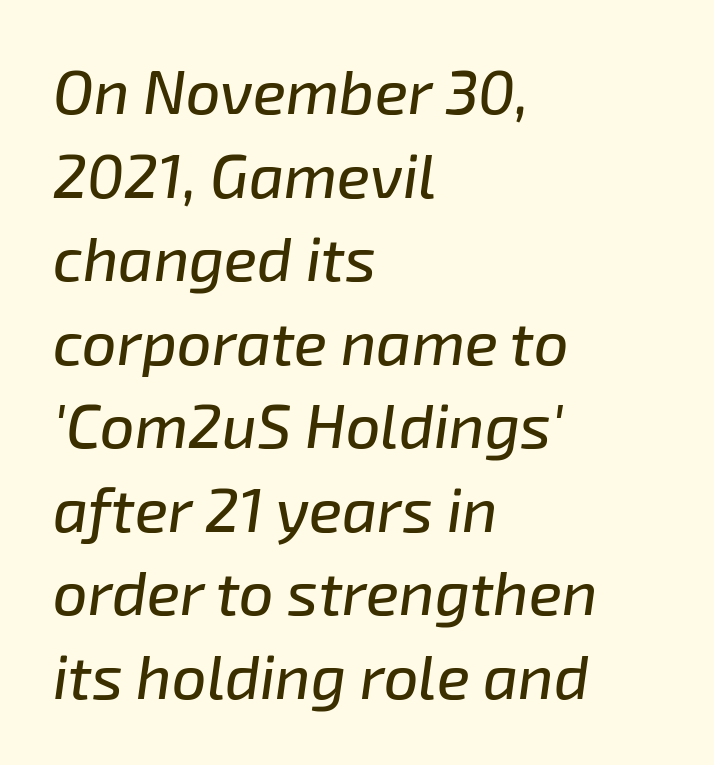
Tracking value appears to be zero — textbook default spacing. The rows are spaced the way most documents space them. These lines were composed using italics. The space beneath each line is pristine and unruled.
